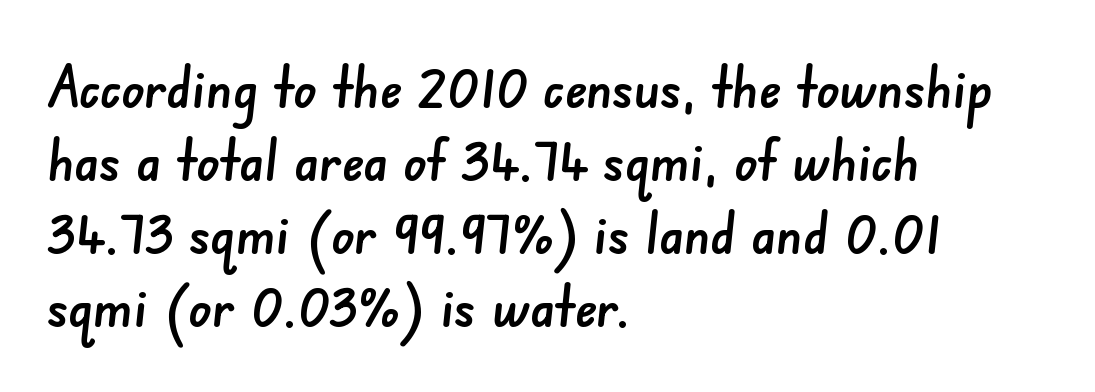
{"serif": "no", "width": "normal", "stroke_contrast": "low", "x_height": "small", "monospaced": "no", "underline": "no", "align": "left", "line_spacing": "normal", "line_spacing_ratio": 1.26, "letter_spacing": "normal", "letter_spacing_em": 0.0, "glyph_px": 58}
